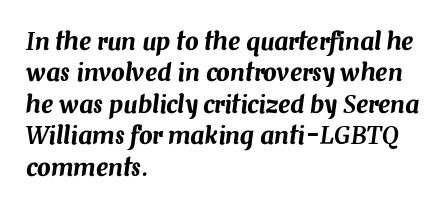
Q: Is the text italic (slanted)? A: Yes, it leans right by about 7 degrees.
Q: Is the text underlined? A: No.
Q: How is the paragraph aligned? A: Left-aligned.
Q: Is the spacing between letters normal or unusually wide? A: Normal.
Q: Is the spacing between lines tight, normal or loose? A: Normal.
